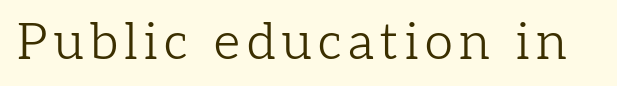
The image shows 51 px light serif type, upright; set not underlined; low stroke contrast and a medium x-height.
